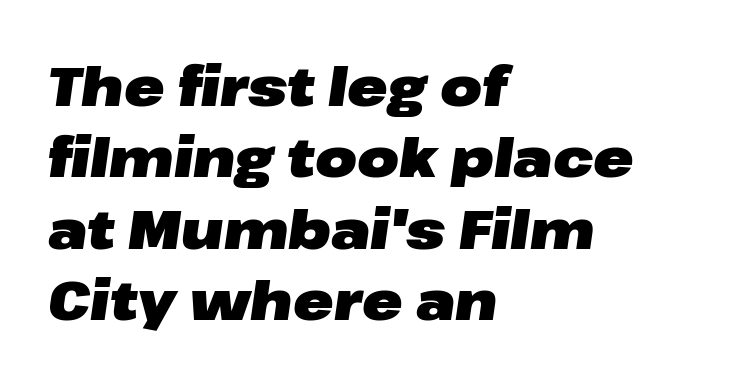
Q: Is the text bold? A: Yes.
Q: Is the text italic (slanted)? A: Yes, it leans right by about 8 degrees.
Q: Is the text underlined? A: No.
Q: How is the paragraph aligned? A: Left-aligned.
Q: Is the spacing between letters normal or unusually wide? A: Normal.
Q: Is the spacing between lines tight, normal or loose? A: Normal.
Q: Width (condensed, normal, or wide)? A: Wide.
Q: Stroke contrast? A: Low.
Q: x-height? A: Medium.
Q: Monospaced? A: No.
